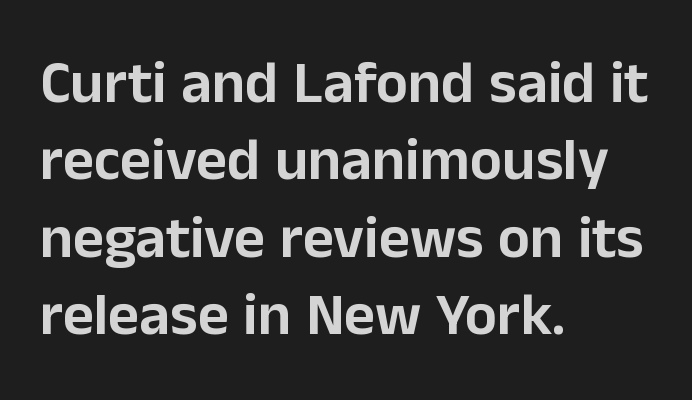
The image shows 60 px sans-serif type, upright; set left-aligned, normal line spacing (1.29x), normal letter spacing, not underlined; low stroke contrast and a medium x-height.
